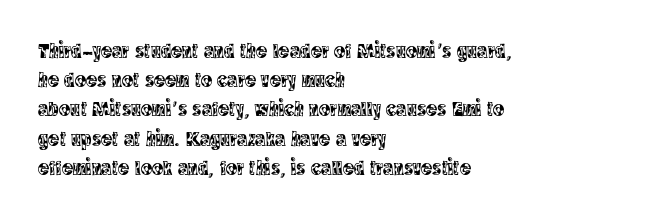
Each word holds together tightly as a unit, with standard inter-letter gaps. Left-aligned paragraph, ragged on the right. The vertical gap from one line to the next is medium. Nope, not italic — everything's standing straight. Check the space under the baseline: it is left empty.
